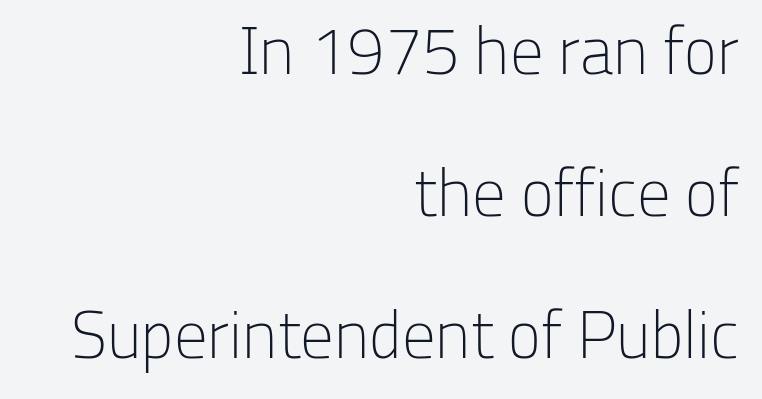
No italicization has been applied; the sample stays upright. The words here are not underlined. If you measured baseline to baseline, you'd find a long distance. The tracking reads as untouched default to a designer's eye. The type family on display is of the sans-serif kind. Do the characters align in a grid? No, the font is proportional.
